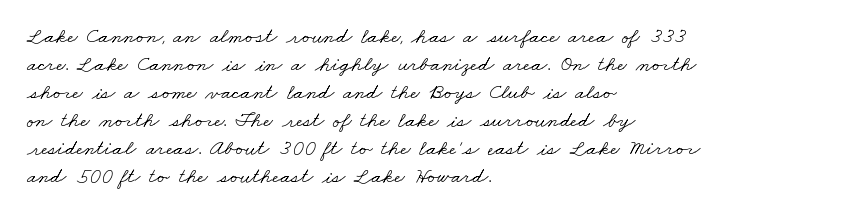
Standard letterfit; no display-style spreading of the glyphs. The leading is moderate, giving the passage an even texture. Rule under the text: the space is simply empty. Alignment: flush left. Weight class: somewhere from thin through regular.
